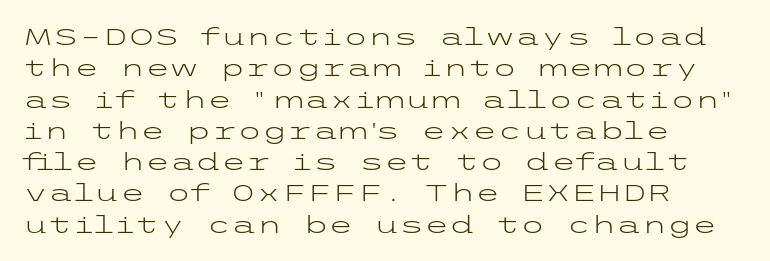
{"italic": "no", "bold": "no", "underline": "no", "align": "left", "line_spacing": "normal", "line_spacing_ratio": 1.36, "letter_spacing": "normal", "letter_spacing_em": 0.0, "glyph_px": 23}
